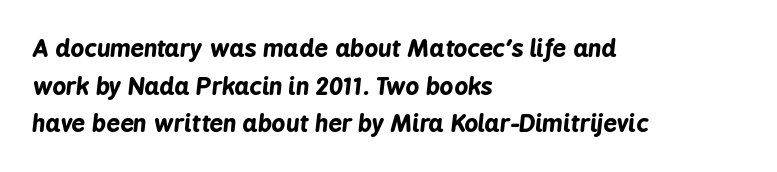
The words here are not underlined. Students, observe: this is what conventionally led text looks like. A typesetter would mark this as italic. The line texture is even and compact thanks to regular tracking.
